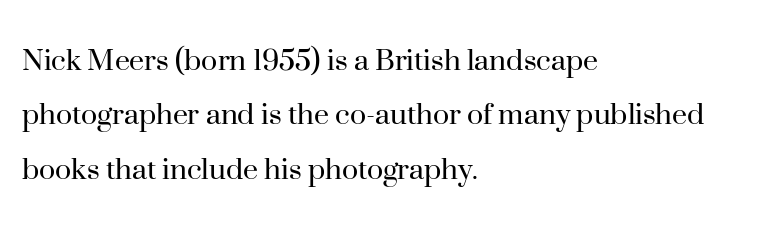
The foot of each line stays bare and open. Is this a fixed-width face? No — the glyphs have proportional, varying widths. The letterforms sit shoulder to shoulder at normal distance. Notice how the passage keeps a crisp vertical edge on the left only. Every character sits straight up, as roman type does.
